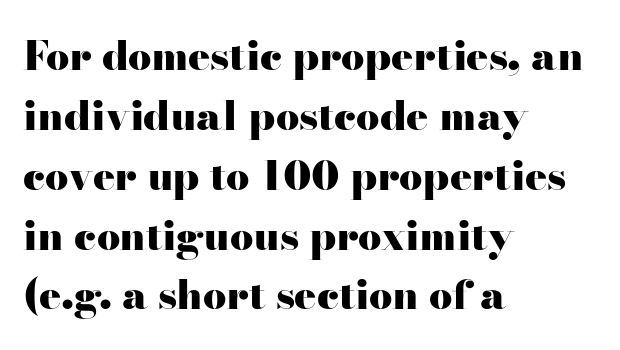
Q: Is the text bold? A: Yes.
Q: Is the text italic (slanted)? A: No, it is upright.
Q: Is the typeface a serif or a sans-serif typeface? A: Serif.
Q: Is the text underlined? A: No.
Q: How is the paragraph aligned? A: Left-aligned.
Q: Is the spacing between letters normal or unusually wide? A: Normal.
Q: Is the spacing between lines tight, normal or loose? A: Normal.
Q: Width (condensed, normal, or wide)? A: Wide.
Q: Stroke contrast? A: High.
Q: x-height? A: Small.
Q: Monospaced? A: No.
